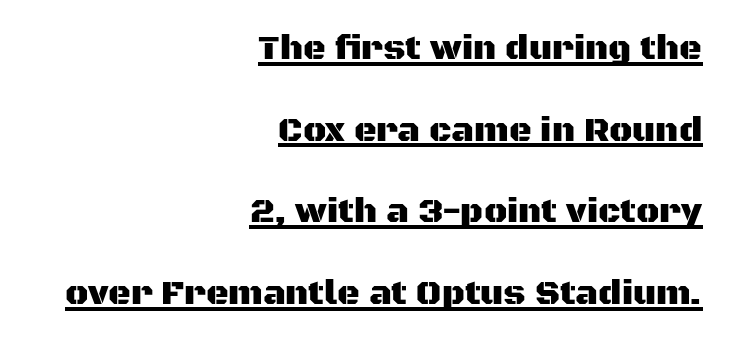
Q: Is the text italic (slanted)? A: No, it is upright.
Q: Is the typeface a serif or a sans-serif typeface? A: Sans-serif.
Q: Is the text underlined? A: Yes.
Q: How is the paragraph aligned? A: Right-aligned.
Q: Is the spacing between letters normal or unusually wide? A: Normal.
Q: Is the spacing between lines tight, normal or loose? A: Loose.
Q: Width (condensed, normal, or wide)? A: Normal.
Q: Stroke contrast? A: Medium.
Q: x-height? A: Large.
Q: Monospaced? A: No.
